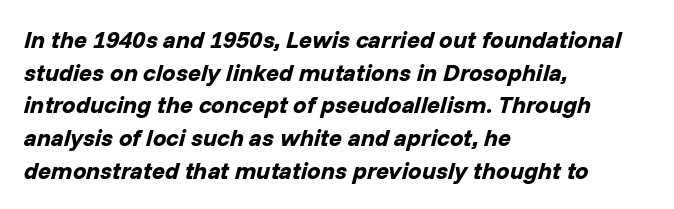
{"italic": "yes", "lean": "right", "slant_degrees": 14, "bold": "yes", "underline": "no", "align": "left", "line_spacing": "normal", "line_spacing_ratio": 1.36, "letter_spacing": "normal", "letter_spacing_em": 0.0, "glyph_px": 24}
